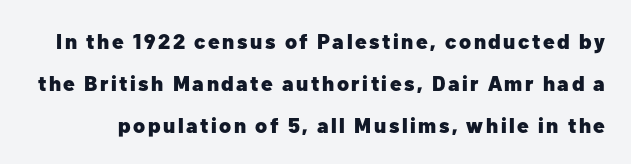
The image shows 21 px bold type, upright; set loose line spacing (1.99x), not underlined.
